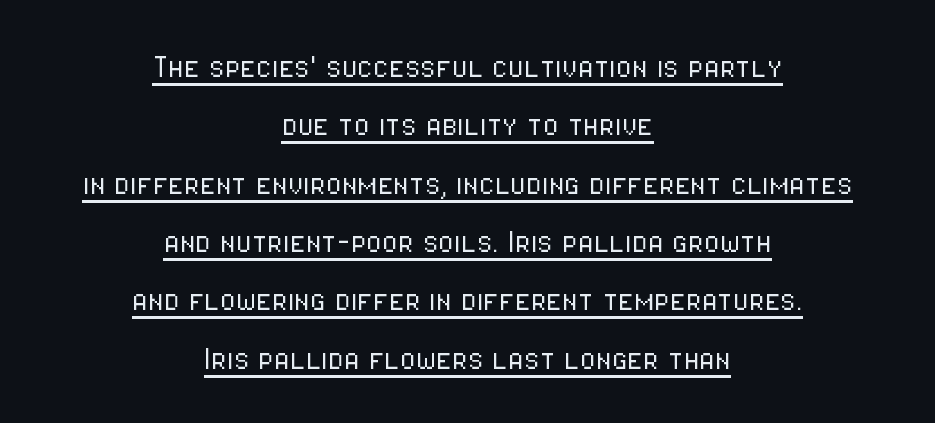
The image shows 36 px light, condensed sans-serif type, upright; set centered, normal line spacing (1.62x), normal letter spacing, underlined; low stroke contrast and a medium x-height.
